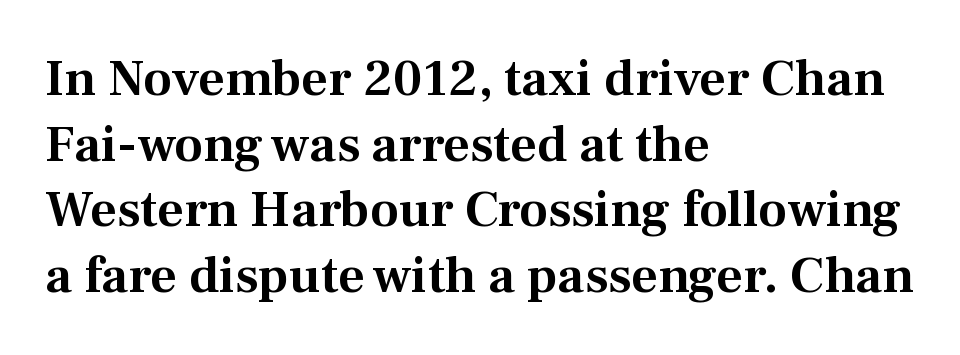
{"serif": "yes", "italic": "no", "width": "normal", "stroke_contrast": "medium", "x_height": "medium", "monospaced": "no", "underline": "no", "align": "left", "line_spacing": "normal", "line_spacing_ratio": 1.26, "letter_spacing": "normal", "letter_spacing_em": 0.0, "glyph_px": 52}
